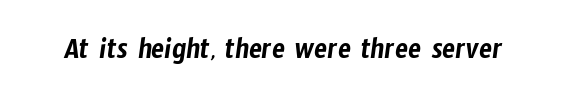
The image shows 30 px condensed sans-serif type; set normal letter spacing, not underlined; low stroke contrast and a medium x-height.
